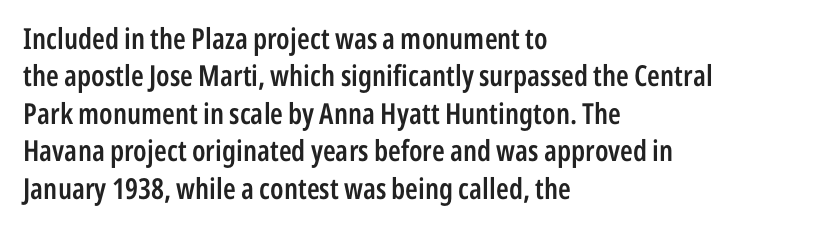
Q: Is the text bold? A: Semi-bold.
Q: Is the text italic (slanted)? A: No, it is upright.
Q: Is the typeface a serif or a sans-serif typeface? A: Sans-serif.
Q: Is the text underlined? A: No.
Q: How is the paragraph aligned? A: Left-aligned.
Q: Is the spacing between letters normal or unusually wide? A: Normal.
Q: Is the spacing between lines tight, normal or loose? A: Normal.
Q: Width (condensed, normal, or wide)? A: Condensed.
Q: Stroke contrast? A: Low.
Q: x-height? A: Medium.
Q: Monospaced? A: No.
